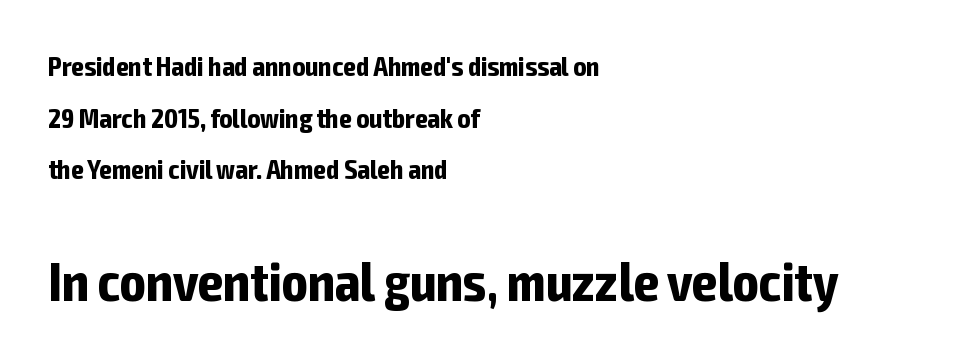
One-word summary of the alignment: left. The glyphs are unaccompanied by any horizontal stroke below them. Look at the tracking — it's just the regular setting, nothing added. Plenty of ink on the page — the face is bold. The face used here is proportionally spaced, like ordinary book or web type.
